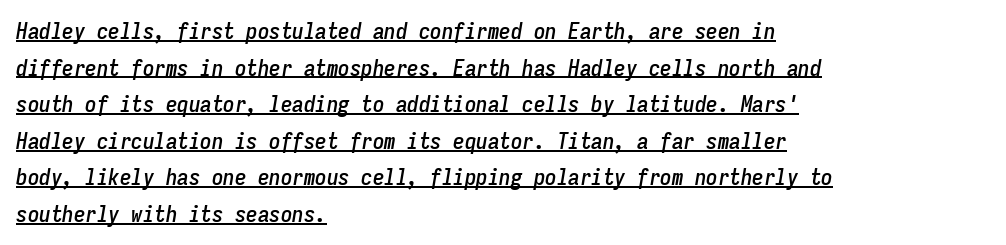
{"italic": "yes", "lean": "right", "slant_degrees": 9, "underline": "yes", "align": "left", "line_spacing": "normal", "line_spacing_ratio": 1.59, "letter_spacing": "normal", "letter_spacing_em": 0.0, "glyph_px": 23}
